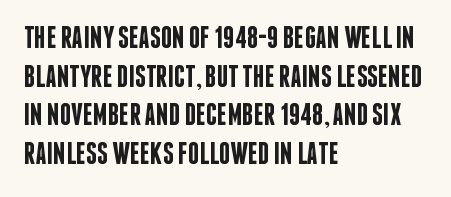
{"serif": "no", "italic": "no", "bold": "semi", "weight": "semibold", "width": "condensed", "stroke_contrast": "low", "x_height": "large", "monospaced": "no", "underline": "no", "align": "left", "line_spacing": "normal", "line_spacing_ratio": 1.25, "letter_spacing": "normal", "letter_spacing_em": 0.0, "glyph_px": 31}
